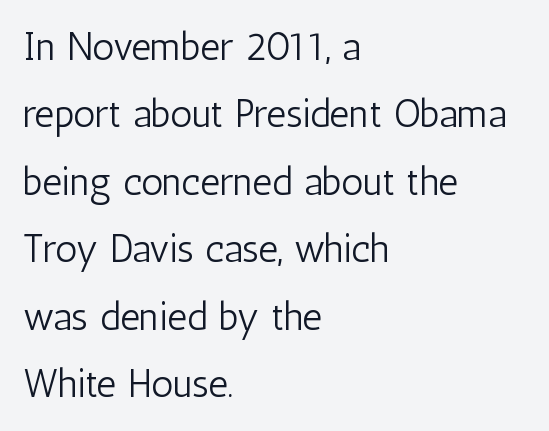
The image shows 39 px light, condensed sans-serif type, upright; set left-aligned, line spacing 1.73x, normal letter spacing, not underlined; low stroke contrast and a medium x-height.
